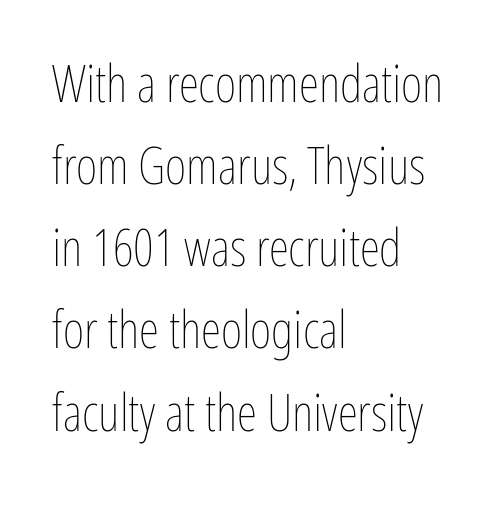
Q: Is the text bold? A: No.
Q: Is the text italic (slanted)? A: No, it is upright.
Q: Is the text underlined? A: No.
Q: How is the paragraph aligned? A: Left-aligned.
Q: Is the spacing between letters normal or unusually wide? A: Normal.
Q: Is the spacing between lines tight, normal or loose? A: Normal.
Q: Width (condensed, normal, or wide)? A: Condensed.
Q: Stroke contrast? A: Low.
Q: x-height? A: Medium.
Q: Monospaced? A: No.
